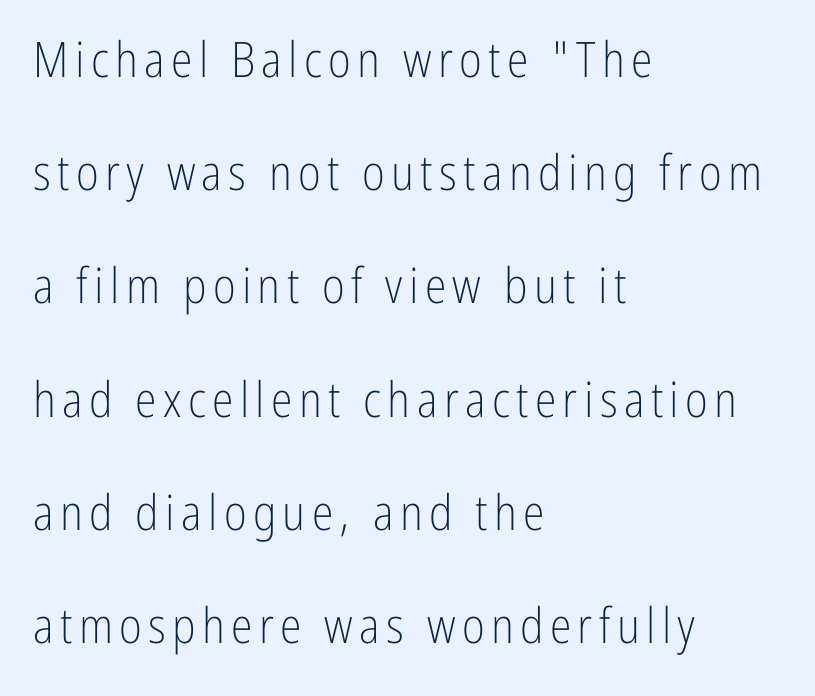
The image shows 49 px light, condensed sans-serif type, upright; set left-aligned, loose line spacing (2.31x), not underlined; low stroke contrast and a medium x-height.
